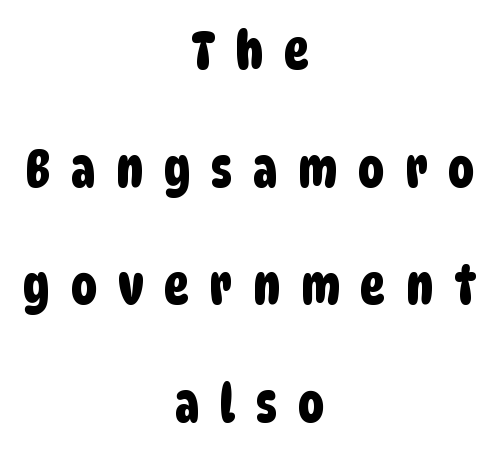
{"serif": "no", "width": "condensed", "stroke_contrast": "low", "x_height": "large", "monospaced": "no", "underline": "no", "align": "center", "line_spacing": "loose", "line_spacing_ratio": 2.26, "letter_spacing": "wide", "letter_spacing_em": 0.4, "glyph_px": 52}
